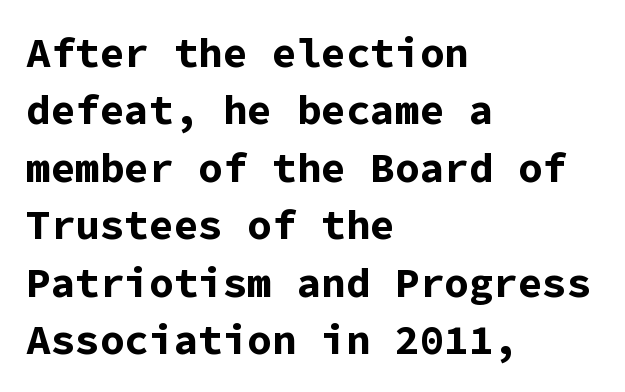
The image shows 41 px bold sans-serif type, upright, monospaced; set left-aligned, normal line spacing (1.4x), normal letter spacing, not underlined; low stroke contrast and a medium x-height.
